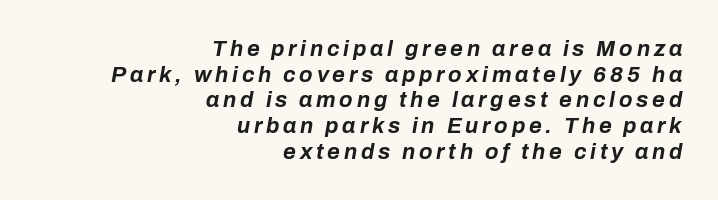
An italicized treatment has been applied to the whole sample. The passage shown is emphatically bold. These lines are set flush right with a ragged left edge. This rendering features lettering with no underline.
